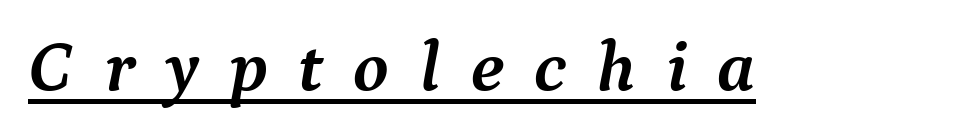
The rendering applies a slant to the glyphs. The gaps between neighbouring characters are conspicuously large. Note the varied advance widths — an 'i' is clearly narrower than an 'm'. A typographer would call this underscored text. Strokes here are thick enough to call this a true bold. The designer went with a serif here, giving each stem small feet.
